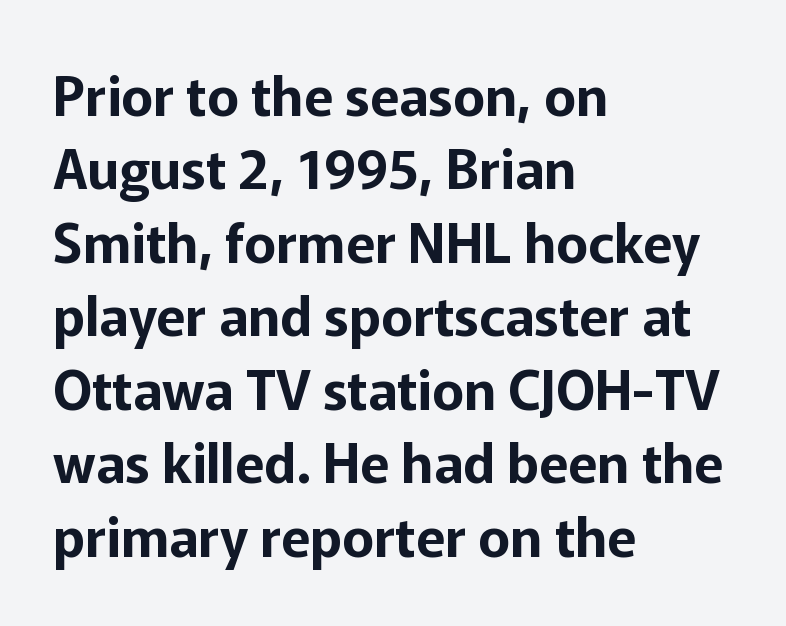
Q: Is the text italic (slanted)? A: No, it is upright.
Q: Is the typeface a serif or a sans-serif typeface? A: Sans-serif.
Q: Is the text underlined? A: No.
Q: How is the paragraph aligned? A: Left-aligned.
Q: Is the spacing between letters normal or unusually wide? A: Normal.
Q: Is the spacing between lines tight, normal or loose? A: Normal.
Q: Width (condensed, normal, or wide)? A: Normal.
Q: Stroke contrast? A: Low.
Q: x-height? A: Medium.
Q: Monospaced? A: No.
